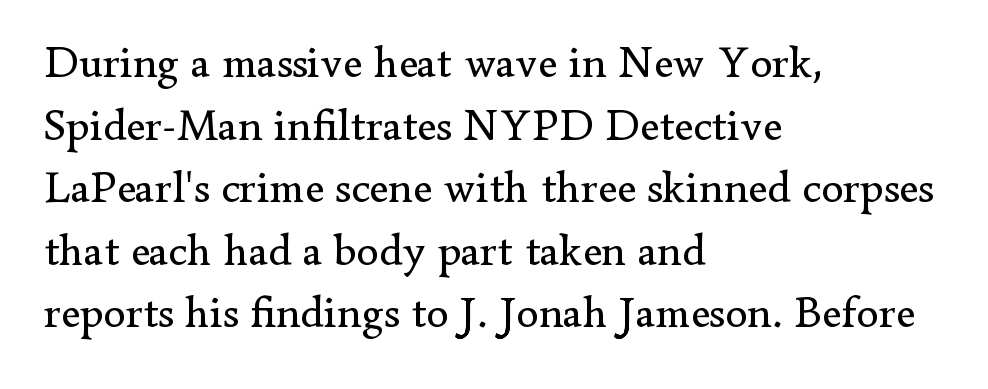
Q: Is the text bold? A: No.
Q: Is the text italic (slanted)? A: No, it is upright.
Q: Is the typeface a serif or a sans-serif typeface? A: Serif.
Q: Is the text underlined? A: No.
Q: How is the paragraph aligned? A: Left-aligned.
Q: Is the spacing between letters normal or unusually wide? A: Normal.
Q: Is the spacing between lines tight, normal or loose? A: Normal.
Q: Width (condensed, normal, or wide)? A: Normal.
Q: Stroke contrast? A: Low.
Q: x-height? A: Small.
Q: Monospaced? A: No.
